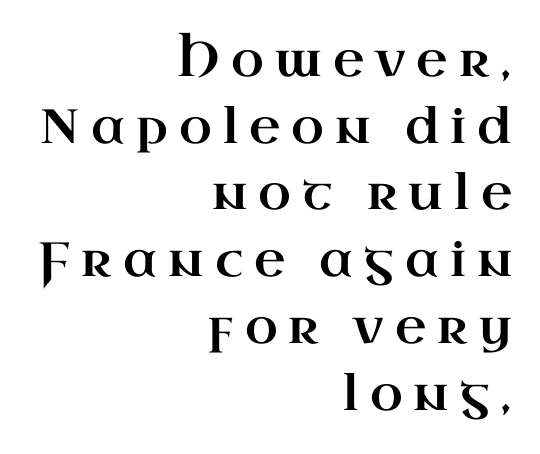
Q: Is the text italic (slanted)? A: No, it is upright.
Q: Is the typeface a serif or a sans-serif typeface? A: Serif.
Q: Is the text underlined? A: No.
Q: How is the paragraph aligned? A: Right-aligned.
Q: Is the spacing between letters normal or unusually wide? A: Unusually wide.
Q: Is the spacing between lines tight, normal or loose? A: Normal.
Q: Width (condensed, normal, or wide)? A: Wide.
Q: Stroke contrast? A: High.
Q: x-height? A: Small.
Q: Monospaced? A: No.
